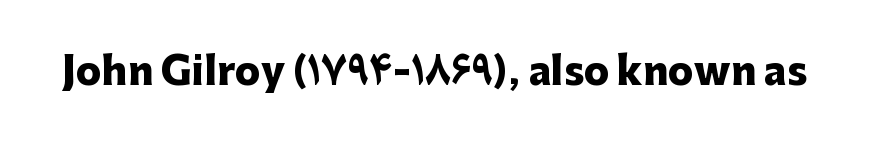
The image shows 38 px heavy sans-serif type, upright; set normal letter spacing, not underlined; low stroke contrast and a medium x-height.
